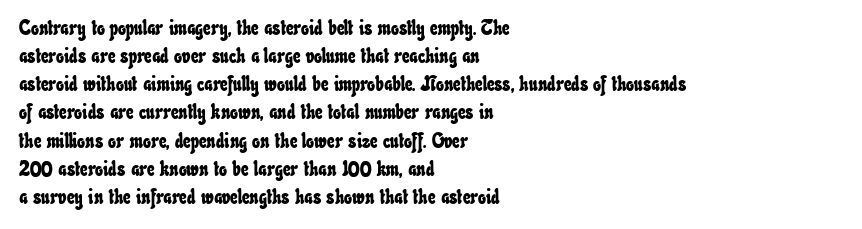
{"underline": "no", "align": "left", "line_spacing": "normal", "line_spacing_ratio": 1.34, "letter_spacing": "normal", "letter_spacing_em": 0.0, "glyph_px": 21}
